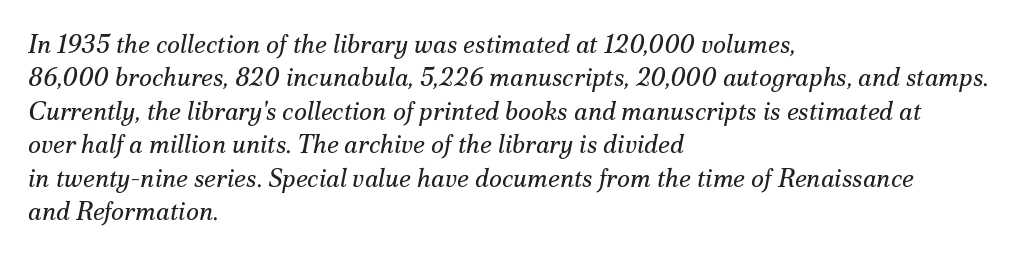
Q: Is the text bold? A: No.
Q: Is the text italic (slanted)? A: Yes, it leans right by about 12 degrees.
Q: Is the text underlined? A: No.
Q: How is the paragraph aligned? A: Left-aligned.
Q: Is the spacing between letters normal or unusually wide? A: Normal.
Q: Is the spacing between lines tight, normal or loose? A: Normal.
